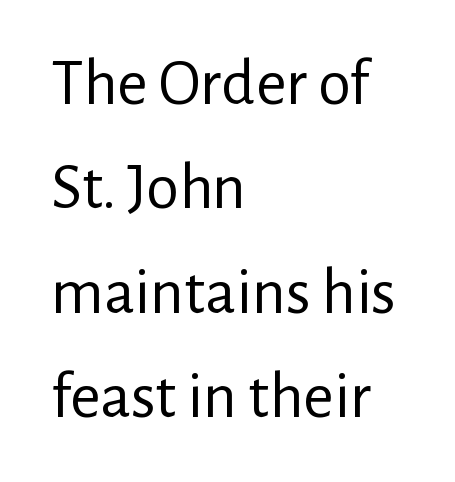
The image shows 66 px regular-weight sans-serif type, upright; set left-aligned, normal line spacing (1.58x), normal letter spacing, not underlined; low stroke contrast and a medium x-height.
